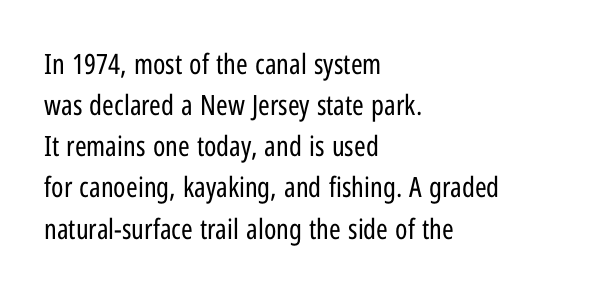
The passage is arranged the way most books set body copy — flush left. In terms of posture, this sample is upright. Nobody drew a line under any word here. Think of a printed novel: that variable character pitch is what you see here. The tracking reads as untouched default to a designer's eye.
